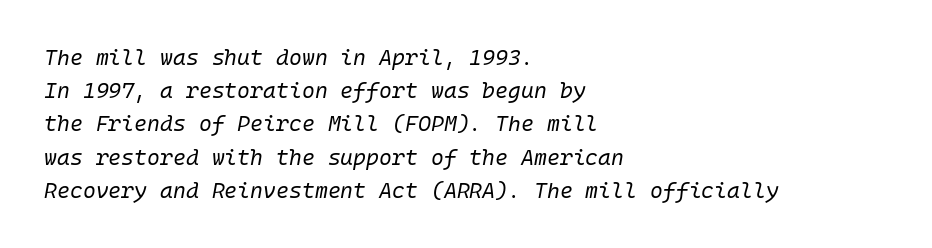
The image shows 22 px text type, italic (leaning right); set left-aligned, normal line spacing (1.51x), normal letter spacing, not underlined.
